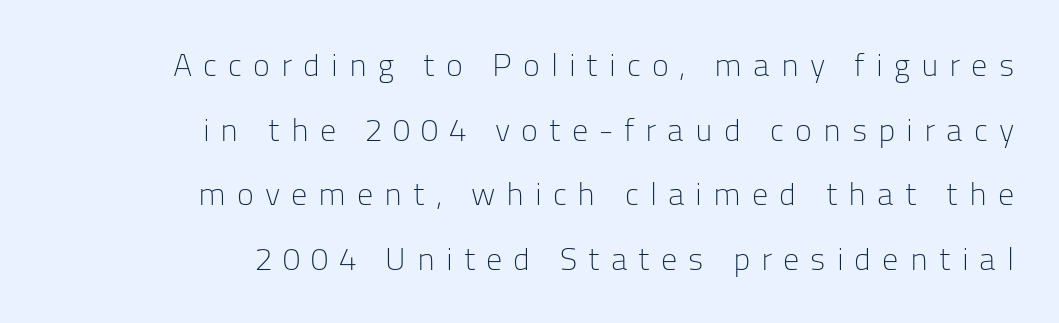
Do the characters align in a grid? No, the font is proportional. Widely set lines give the paragraph a tall, airy silhouette. The glyphs in this specimen are sans serif. Compared with a flush-left layout, this one pins lines to the opposite, right side. The strokes carry an ordinary text weight at most.
